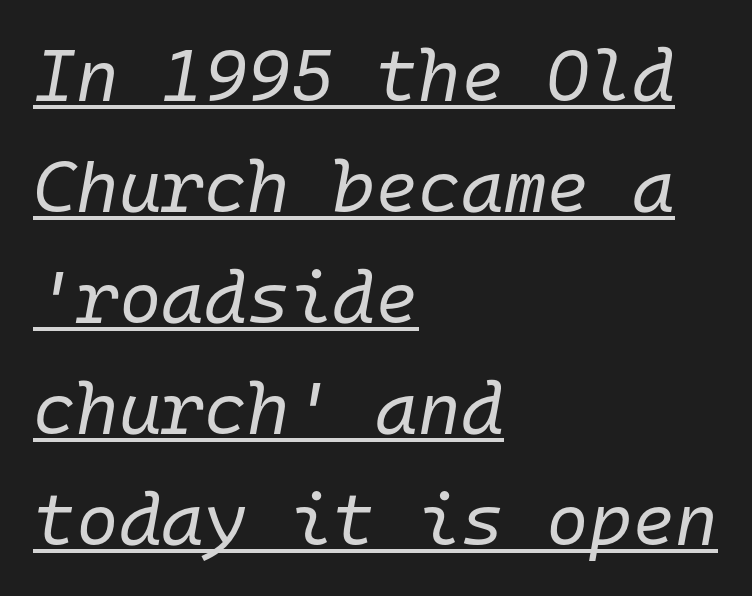
The image shows 73 px regular-weight type, italic (leaning right), monospaced; set left-aligned, normal line spacing (1.52x), normal letter spacing, underlined; low stroke contrast and a medium x-height.
